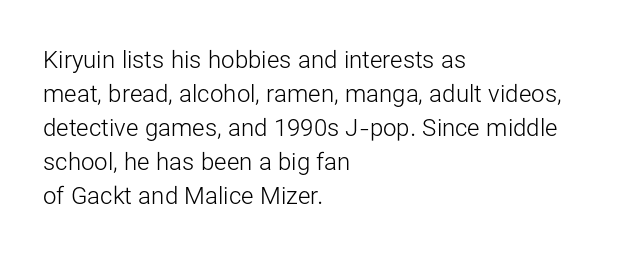
Q: Is the text bold? A: No.
Q: Is the text italic (slanted)? A: No, it is upright.
Q: Is the text underlined? A: No.
Q: How is the paragraph aligned? A: Left-aligned.
Q: Is the spacing between letters normal or unusually wide? A: Normal.
Q: Is the spacing between lines tight, normal or loose? A: Normal.
